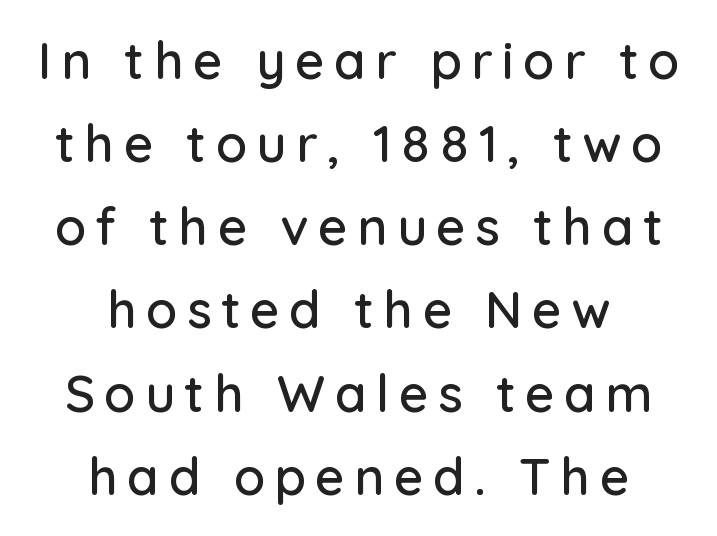
The image shows 51 px sans-serif type, upright; set centered, normal line spacing (1.63x), not underlined; low stroke contrast and a medium x-height.
